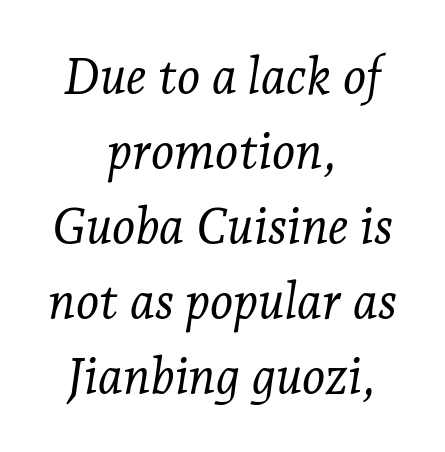
Q: Is the text bold? A: No.
Q: Is the text italic (slanted)? A: Yes, it leans right by about 7 degrees.
Q: Is the typeface a serif or a sans-serif typeface? A: Serif.
Q: Is the text underlined? A: No.
Q: How is the paragraph aligned? A: Centered.
Q: Is the spacing between letters normal or unusually wide? A: Normal.
Q: Is the spacing between lines tight, normal or loose? A: Normal.
Q: Width (condensed, normal, or wide)? A: Normal.
Q: Stroke contrast? A: Low.
Q: x-height? A: Medium.
Q: Monospaced? A: No.
